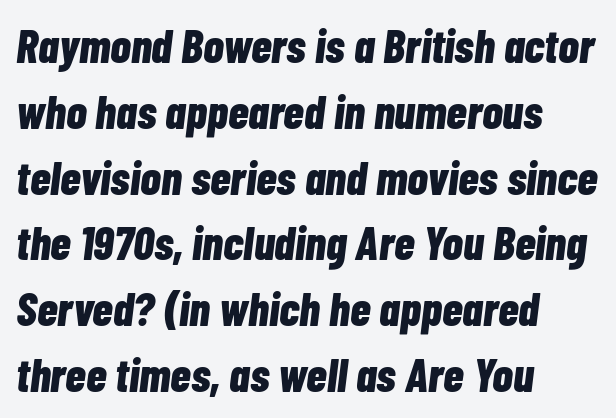
Q: Is the text bold? A: Yes.
Q: Is the text italic (slanted)? A: Yes, it leans right by about 7 degrees.
Q: Is the text underlined? A: No.
Q: How is the paragraph aligned? A: Left-aligned.
Q: Is the spacing between letters normal or unusually wide? A: Normal.
Q: Is the spacing between lines tight, normal or loose? A: Normal.
Q: Width (condensed, normal, or wide)? A: Condensed.
Q: Stroke contrast? A: Low.
Q: x-height? A: Medium.
Q: Monospaced? A: No.
